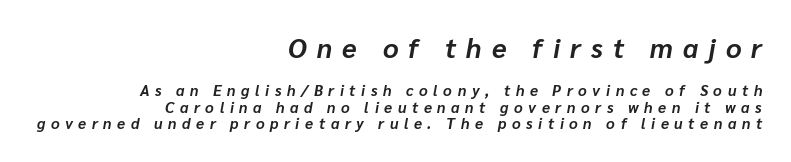
The image shows 27 px bold type, italic (leaning right); set right-aligned, tight line spacing (1.07x), unusually wide letter spacing (+0.37 em), not underlined; the first (top) block is 1.8x larger.
